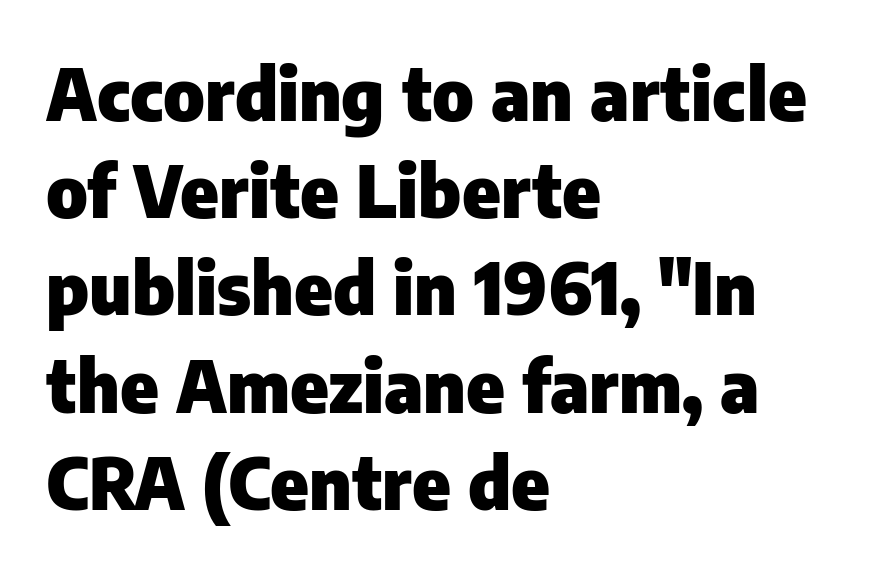
{"serif": "no", "italic": "no", "bold": "yes", "weight": "heavy", "width": "normal", "stroke_contrast": "low", "x_height": "medium", "monospaced": "no", "underline": "no", "align": "left", "line_spacing": "normal", "line_spacing_ratio": 1.35, "letter_spacing": "normal", "letter_spacing_em": 0.0, "glyph_px": 72}
